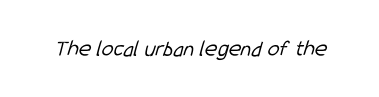
Rule under the text: the space is simply empty. What stands out about the letter spacing? Nothing — it is the standard amount. Think standard paragraph weight, or any step lighter than that.
